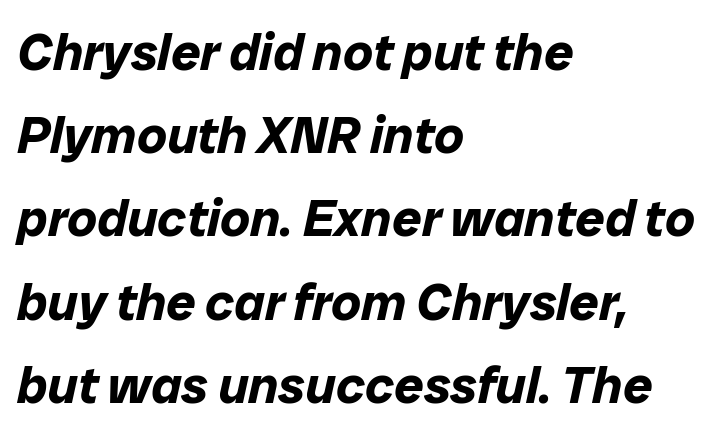
{"italic": "yes", "lean": "right", "slant_degrees": 12, "bold": "yes", "weight": "bold", "width": "normal", "stroke_contrast": "low", "x_height": "medium", "monospaced": "no", "underline": "no", "align": "left", "line_spacing": "normal", "line_spacing_ratio": 1.6, "letter_spacing": "normal", "letter_spacing_em": 0.0, "glyph_px": 52}
